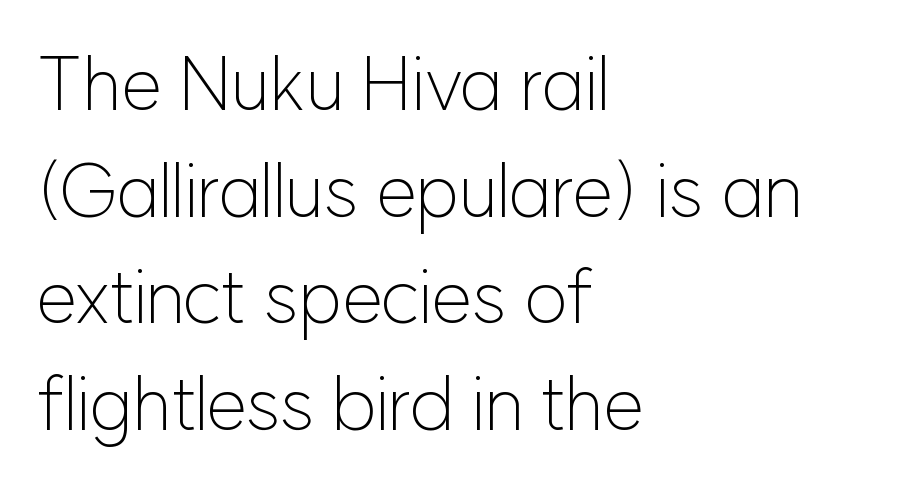
Q: Is the text bold? A: No.
Q: Is the text italic (slanted)? A: No, it is upright.
Q: Is the typeface a serif or a sans-serif typeface? A: Sans-serif.
Q: Is the text underlined? A: No.
Q: How is the paragraph aligned? A: Left-aligned.
Q: Is the spacing between letters normal or unusually wide? A: Normal.
Q: Is the spacing between lines tight, normal or loose? A: Normal.
Q: Width (condensed, normal, or wide)? A: Normal.
Q: Stroke contrast? A: Low.
Q: x-height? A: Medium.
Q: Monospaced? A: No.
